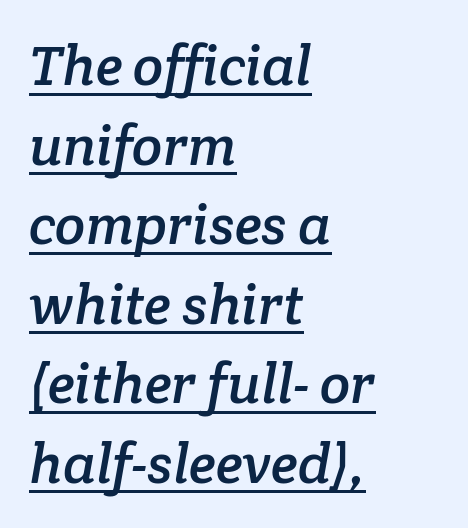
Alignment: flush left. Does extra space separate the letters? No, they use regular spacing. What decoration does the sample have? An underline. Look at the bottom of the vertical strokes: they flare into serifs here.
